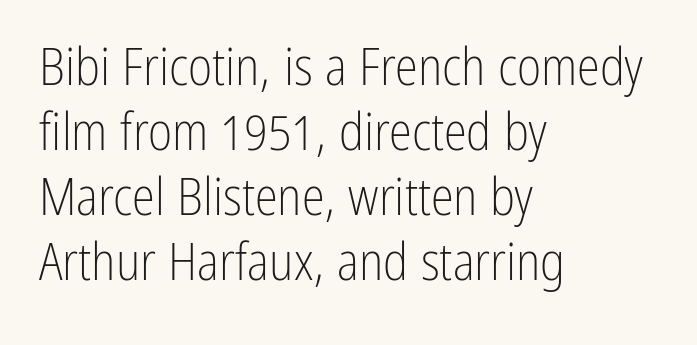
The image shows 52 px light, condensed sans-serif type, upright; set left-aligned, normal line spacing (1.25x), normal letter spacing, not underlined; low stroke contrast and a medium x-height.
